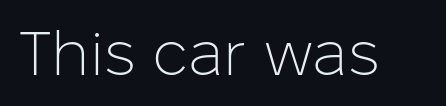
Q: Is the text bold? A: No.
Q: Is the text italic (slanted)? A: No, it is upright.
Q: Is the typeface a serif or a sans-serif typeface? A: Sans-serif.
Q: Is the text underlined? A: No.
Q: Is the spacing between letters normal or unusually wide? A: Normal.
Q: Width (condensed, normal, or wide)? A: Normal.
Q: Stroke contrast? A: Low.
Q: x-height? A: Medium.
Q: Monospaced? A: No.
